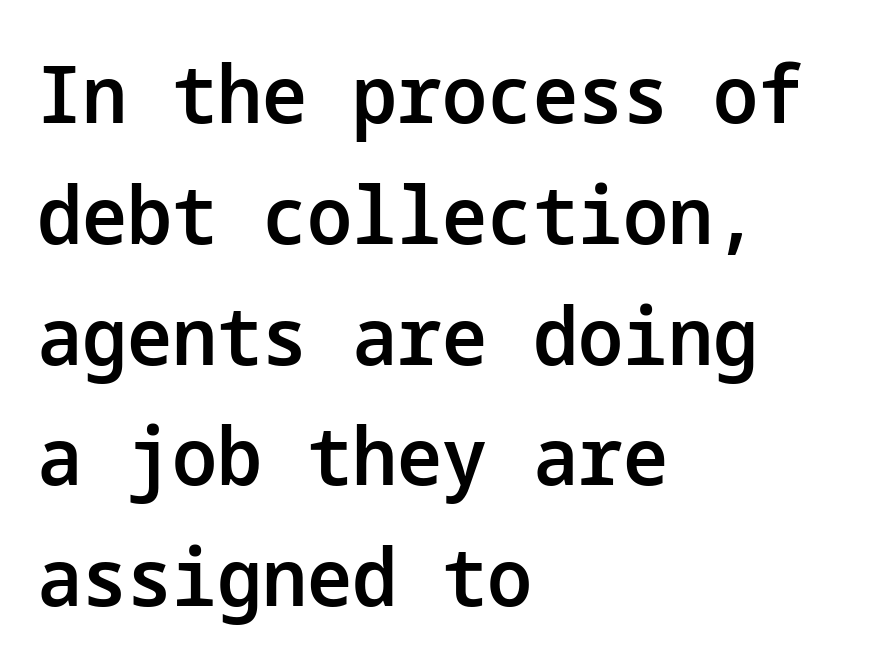
The image shows 80 px semibold sans-serif type, upright; set left-aligned, normal line spacing (1.51x), normal letter spacing, not underlined; low stroke contrast and a medium x-height.
